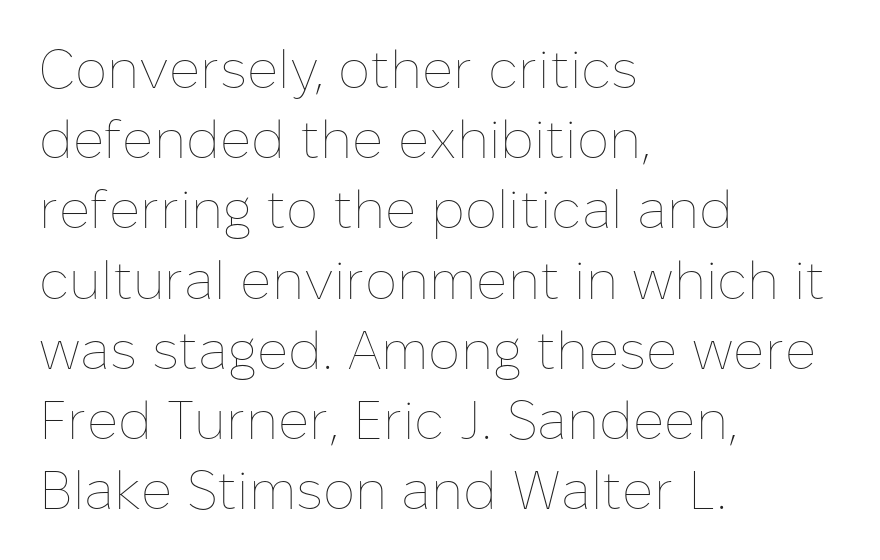
Q: Is the text bold? A: No.
Q: Is the text italic (slanted)? A: No, it is upright.
Q: Is the text underlined? A: No.
Q: How is the paragraph aligned? A: Left-aligned.
Q: Is the spacing between letters normal or unusually wide? A: Normal.
Q: Is the spacing between lines tight, normal or loose? A: Normal.
Q: Width (condensed, normal, or wide)? A: Normal.
Q: Stroke contrast? A: Low.
Q: x-height? A: Medium.
Q: Monospaced? A: No.
